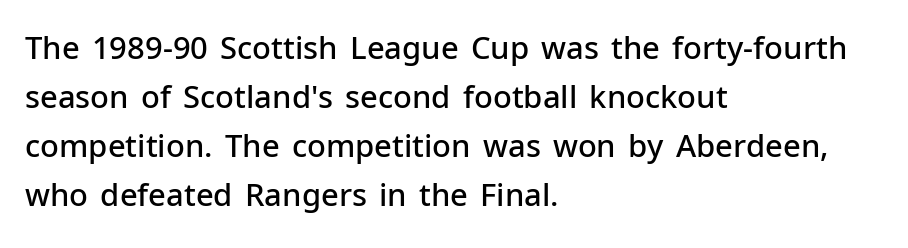
{"serif": "no", "italic": "no", "bold": "semi", "weight": "semibold", "width": "normal", "stroke_contrast": "low", "x_height": "medium", "monospaced": "no", "underline": "no", "align": "left", "line_spacing": "normal", "line_spacing_ratio": 1.58, "letter_spacing": "normal", "letter_spacing_em": 0.0, "glyph_px": 31}
